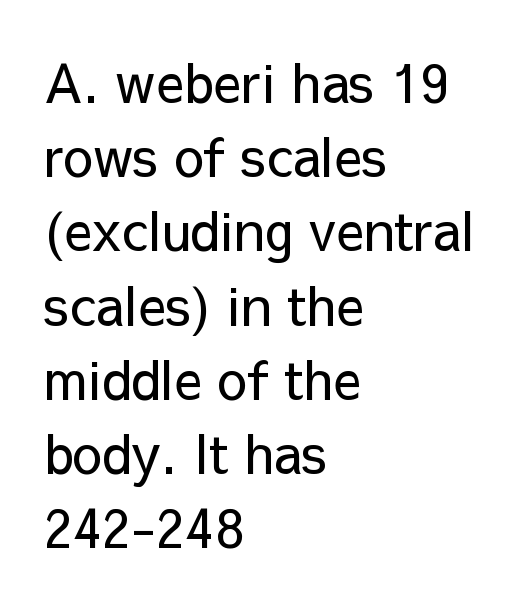
Is there any slant? The stems are plumb. Do the characters align in a grid? No, the font is proportional. Words appear dense and cohesive because spacing is normal. This rendering features lettering with no underline.
